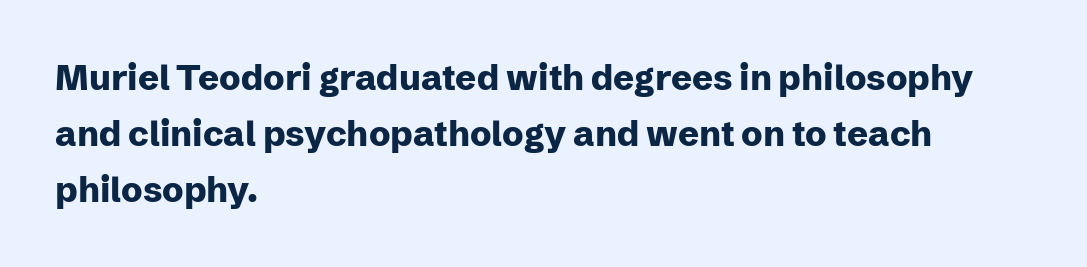
Q: Is the text bold? A: Yes.
Q: Is the text italic (slanted)? A: No, it is upright.
Q: Is the typeface a serif or a sans-serif typeface? A: Sans-serif.
Q: Is the text underlined? A: No.
Q: How is the paragraph aligned? A: Left-aligned.
Q: Is the spacing between letters normal or unusually wide? A: Normal.
Q: Is the spacing between lines tight, normal or loose? A: Normal.
Q: Width (condensed, normal, or wide)? A: Normal.
Q: Stroke contrast? A: Low.
Q: x-height? A: Medium.
Q: Monospaced? A: No.
